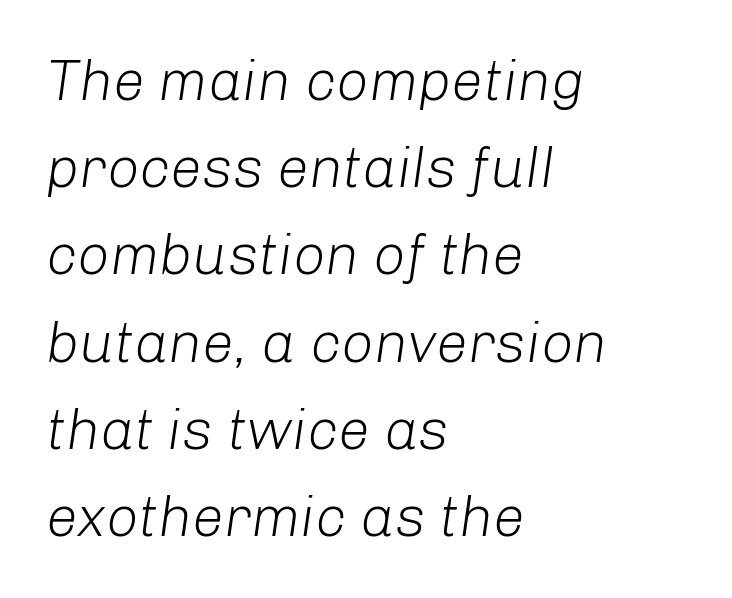
Q: Is the text bold? A: No.
Q: Is the text italic (slanted)? A: Yes, it leans right by about 8 degrees.
Q: Is the text underlined? A: No.
Q: How is the paragraph aligned? A: Left-aligned.
Q: Is the spacing between letters normal or unusually wide? A: Normal.
Q: Is the spacing between lines tight, normal or loose? A: Normal.
Q: Width (condensed, normal, or wide)? A: Normal.
Q: Stroke contrast? A: Low.
Q: x-height? A: Medium.
Q: Monospaced? A: No.
